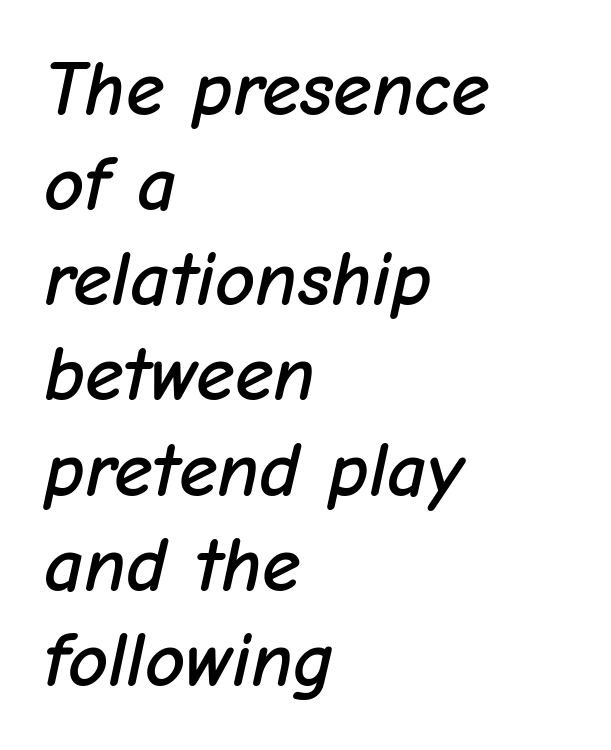
The image shows 78 px text type, italic (leaning right); set left-aligned, line spacing 1.22x, normal letter spacing, not underlined; low stroke contrast and a medium x-height.
